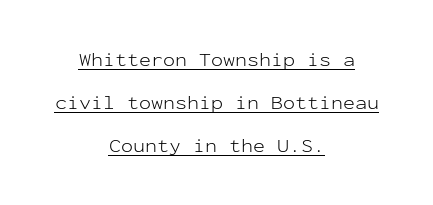
Q: Is the text bold? A: No.
Q: Is the text italic (slanted)? A: No, it is upright.
Q: Is the text underlined? A: Yes.
Q: How is the paragraph aligned? A: Centered.
Q: Is the spacing between letters normal or unusually wide? A: Normal.
Q: Is the spacing between lines tight, normal or loose? A: Loose.
